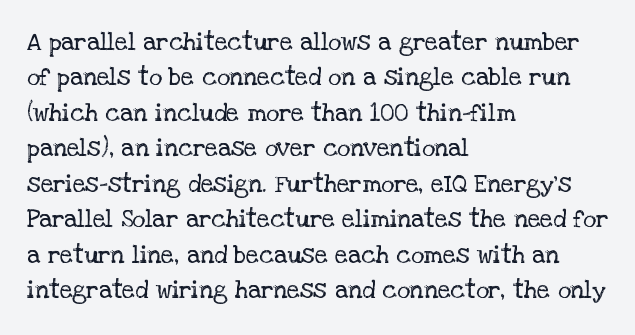
Plain, unruled lines of type. Is the type heavy? It reads as light-to-regular instead. Interline gaps are of average width in this sample. In terms of posture, this sample is upright. These lines are set flush left with a ragged right edge. Nothing unusual about the tracking: characters are spaced as the font intends.
